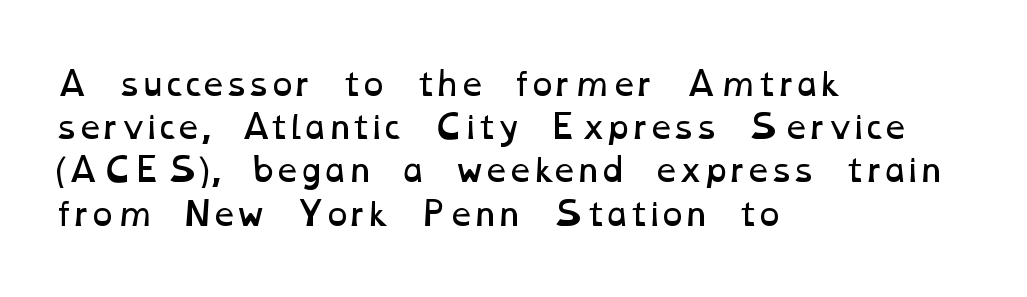
Q: Is the text bold? A: No.
Q: Is the text underlined? A: No.
Q: How is the paragraph aligned? A: Left-aligned.
Q: Is the spacing between letters normal or unusually wide? A: Normal.
Q: Is the spacing between lines tight, normal or loose? A: Normal.
Q: Width (condensed, normal, or wide)? A: Wide.
Q: Stroke contrast? A: Low.
Q: x-height? A: Medium.
Q: Monospaced? A: No.
